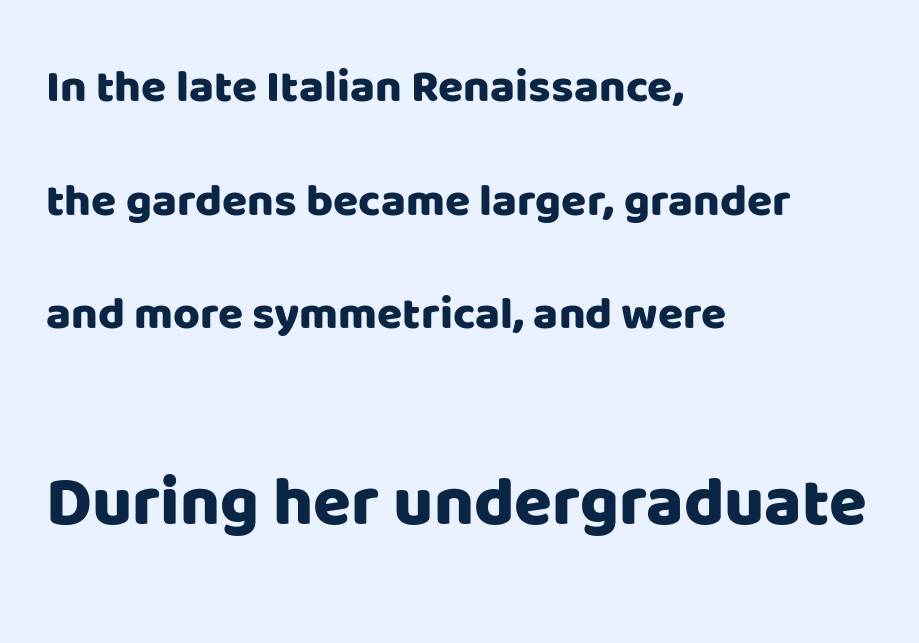
Q: Is the text italic (slanted)? A: No, it is upright.
Q: Is the typeface a serif or a sans-serif typeface? A: Sans-serif.
Q: Is the text underlined? A: No.
Q: How is the paragraph aligned? A: Left-aligned.
Q: Is the spacing between letters normal or unusually wide? A: Normal.
Q: Is the spacing between lines tight, normal or loose? A: Loose.
Q: Which block of text is set in a larger size, the first (top) or the second (bottom)? A: The second (bottom) one.
Q: Width (condensed, normal, or wide)? A: Normal.
Q: Stroke contrast? A: Low.
Q: x-height? A: Large.
Q: Monospaced? A: No.
